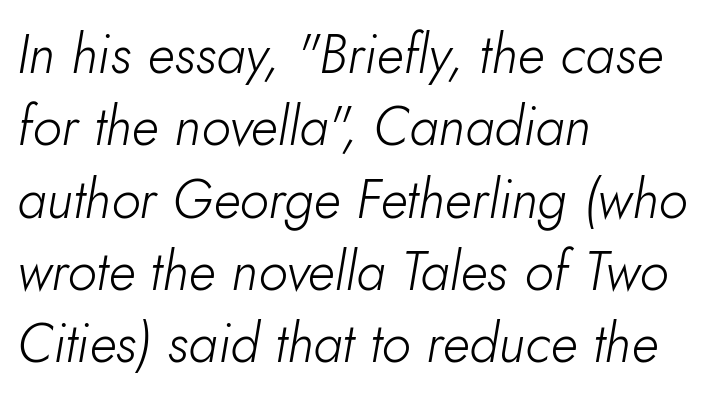
{"italic": "yes", "lean": "right", "slant_degrees": 10, "bold": "no", "weight": "light", "width": "normal", "stroke_contrast": "low", "x_height": "small", "monospaced": "no", "underline": "no", "align": "left", "line_spacing": "normal", "line_spacing_ratio": 1.34, "letter_spacing": "normal", "letter_spacing_em": 0.0, "glyph_px": 54}
